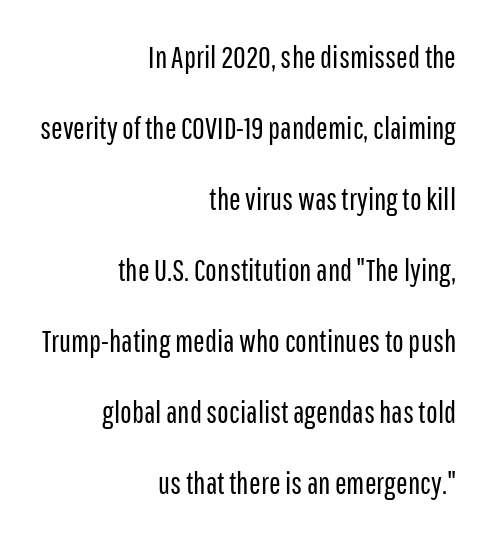
Q: Is the text bold? A: No.
Q: Is the text italic (slanted)? A: No, it is upright.
Q: Is the typeface a serif or a sans-serif typeface? A: Sans-serif.
Q: Is the text underlined? A: No.
Q: How is the paragraph aligned? A: Right-aligned.
Q: Is the spacing between letters normal or unusually wide? A: Normal.
Q: Is the spacing between lines tight, normal or loose? A: Loose.
Q: Width (condensed, normal, or wide)? A: Condensed.
Q: Stroke contrast? A: Low.
Q: x-height? A: Medium.
Q: Monospaced? A: No.
